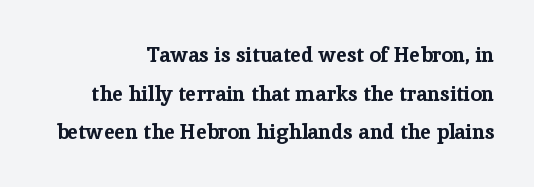
The ragged edge is on the left, which tells us the setting is flush right. The tracking reads as untouched default to a designer's eye. Thick stems and heavy bowls — unmistakably bold. A roman cut, with each character standing at attention. A bare baseline throughout the passage.
